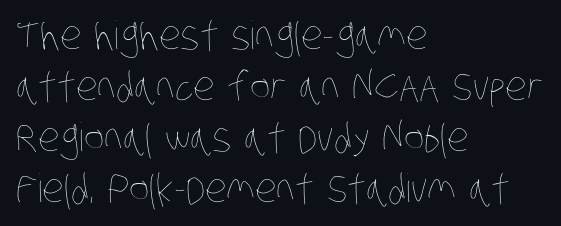
Nobody touched the tracking dial on this one. Spacing verdict: proportional, widths tailored to each character. In terms of leading, this rendering sits right in the middle. Reading down the block, your eye returns to a fixed left position each line. Weight: regular or lighter.
